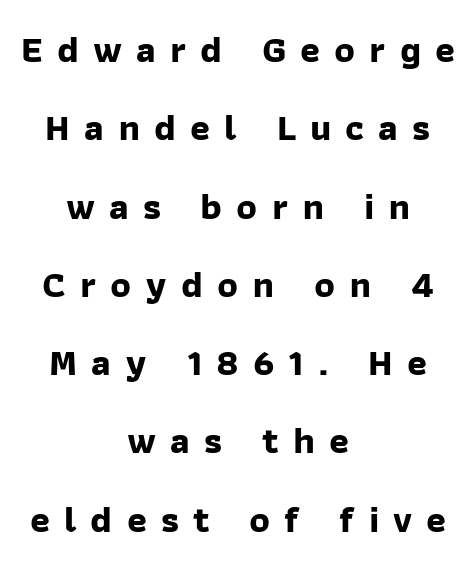
Looks like regular typesetting: each glyph gets only the width it needs. These lines carry a lot of weight — the face is fully bold. Beneath every word, the page is bare. Each new line begins a long way beneath the previous one. The rendering inserts visible extra space after every character.
